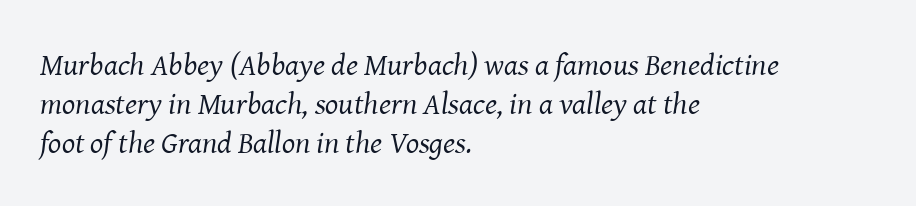
Honestly, the row spacing looks completely unremarkable. Each letter keeps its own natural width here, so spacing adapts to shape. The paragraph shown leans on its left margin. Caption: standard tracking, unaltered. Weight: in the light-to-regular range. In terms of letterform style, serifs are clearly present.
